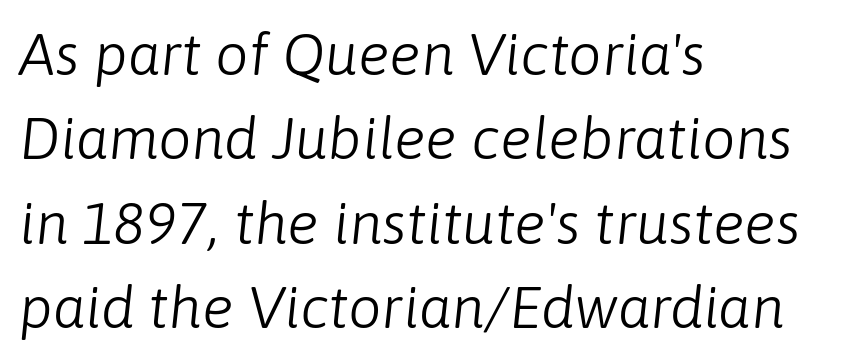
The image shows 59 px light type, italic (leaning right); set left-aligned, normal line spacing (1.43x), normal letter spacing, not underlined; low stroke contrast and a medium x-height.
